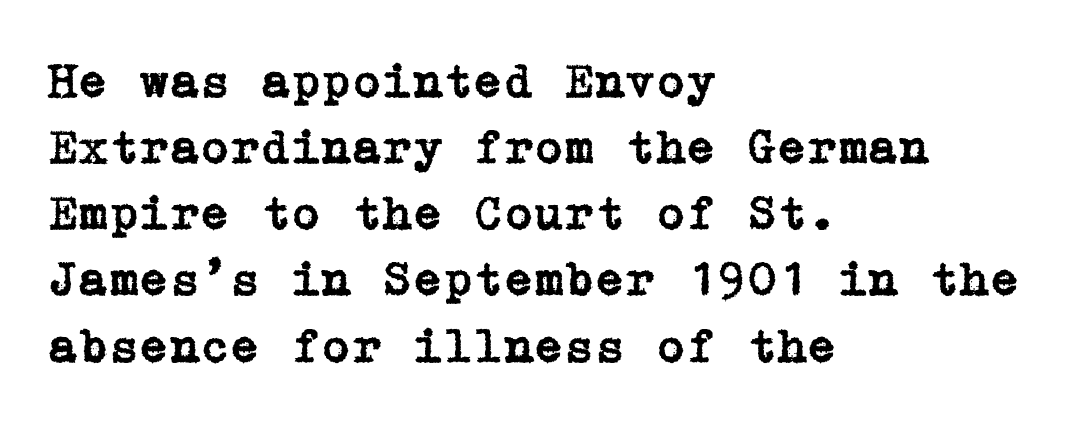
Q: Is the text italic (slanted)? A: No, it is upright.
Q: Is the typeface a serif or a sans-serif typeface? A: Serif.
Q: Is the text underlined? A: No.
Q: How is the paragraph aligned? A: Left-aligned.
Q: Is the spacing between letters normal or unusually wide? A: Normal.
Q: Is the spacing between lines tight, normal or loose? A: Normal.
Q: Width (condensed, normal, or wide)? A: Normal.
Q: Stroke contrast? A: Low.
Q: x-height? A: Medium.
